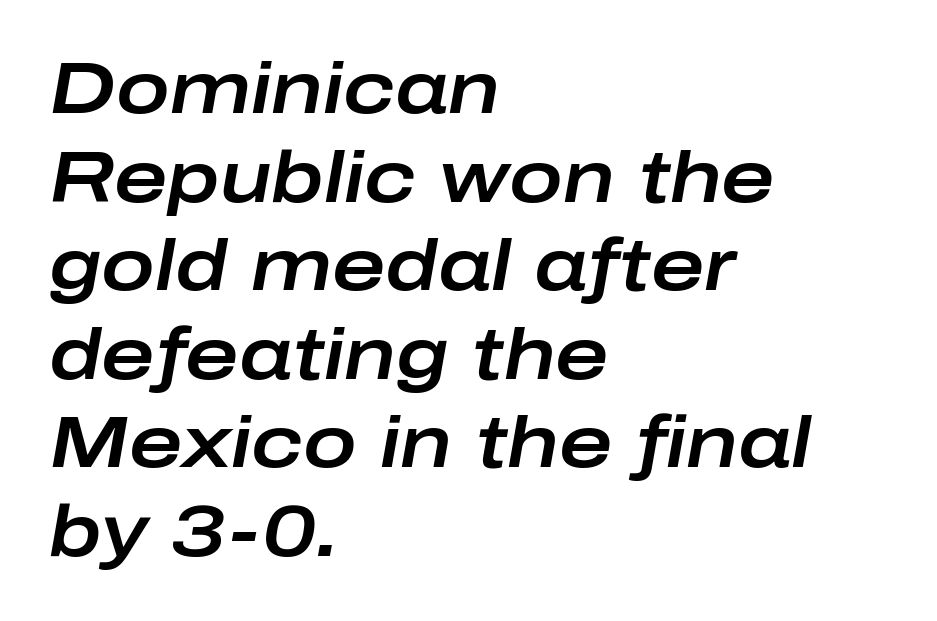
Q: Is the text italic (slanted)? A: Yes, it leans right by about 10 degrees.
Q: Is the text underlined? A: No.
Q: How is the paragraph aligned? A: Left-aligned.
Q: Is the spacing between letters normal or unusually wide? A: Normal.
Q: Width (condensed, normal, or wide)? A: Wide.
Q: Stroke contrast? A: Low.
Q: x-height? A: Medium.
Q: Monospaced? A: No.
